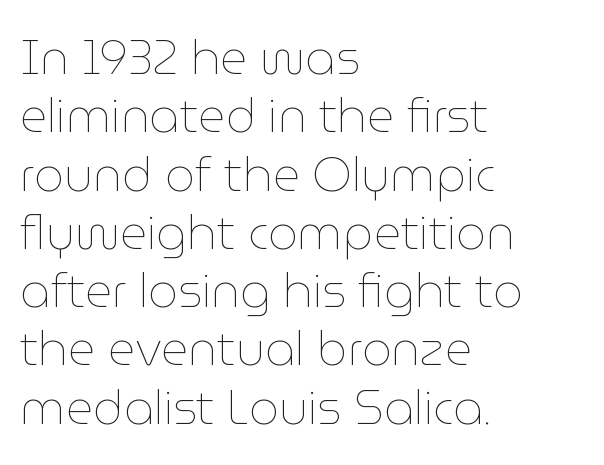
{"italic": "no", "bold": "no", "weight": "thin", "width": "normal", "stroke_contrast": "low", "x_height": "medium", "monospaced": "no", "underline": "no", "align": "left", "line_spacing_ratio": 1.24, "letter_spacing": "normal", "letter_spacing_em": 0.0, "glyph_px": 47}
